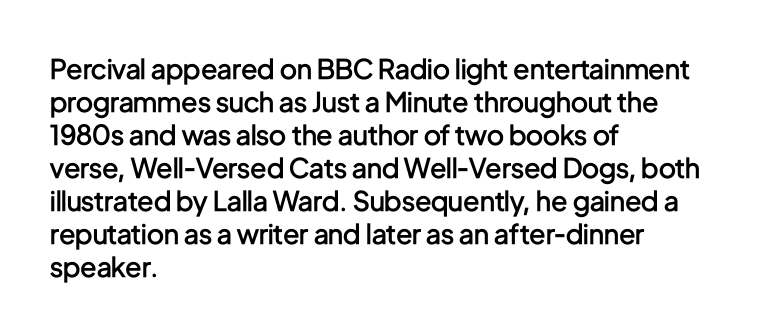
The compositor pushed each line to the left boundary. The space beneath each line is pristine and unruled. Moderately thickened strokes mark this as semibold type. Letter spacing: default. Quick note: not italic, upright.
